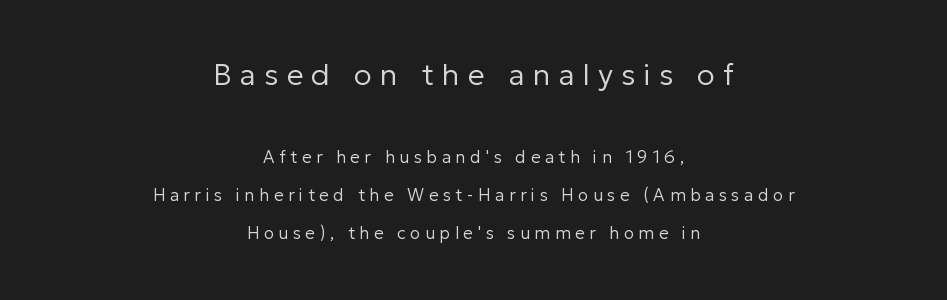
The image shows 30 px regular-weight sans-serif type, upright; set centered, loose line spacing (2.24x), unusually wide letter spacing (+0.27 em), not underlined; the first (top) block is 1.76x larger; low stroke contrast and a medium x-height.
